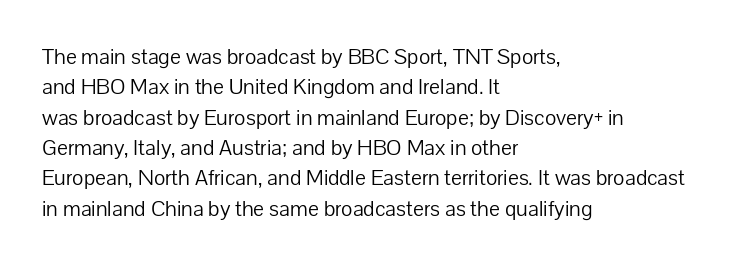
{"italic": "no", "bold": "no", "underline": "no", "align": "left", "line_spacing": "normal", "line_spacing_ratio": 1.32, "letter_spacing": "normal", "letter_spacing_em": 0.0, "glyph_px": 23}
